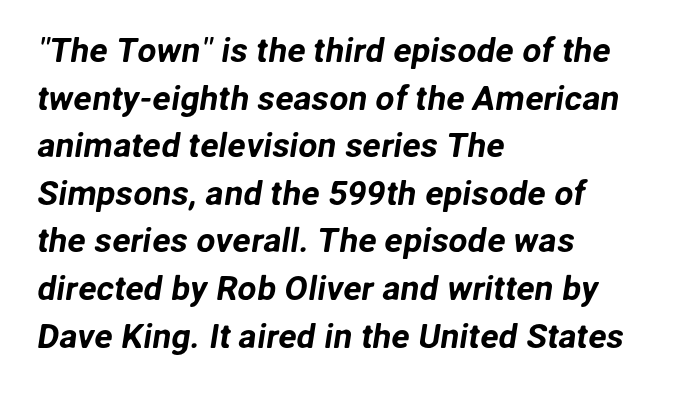
Q: Is the typeface a serif or a sans-serif typeface? A: Sans-serif.
Q: Is the text underlined? A: No.
Q: How is the paragraph aligned? A: Left-aligned.
Q: Is the spacing between letters normal or unusually wide? A: Normal.
Q: Is the spacing between lines tight, normal or loose? A: Normal.
Q: Width (condensed, normal, or wide)? A: Normal.
Q: Stroke contrast? A: Low.
Q: x-height? A: Medium.
Q: Monospaced? A: No.
